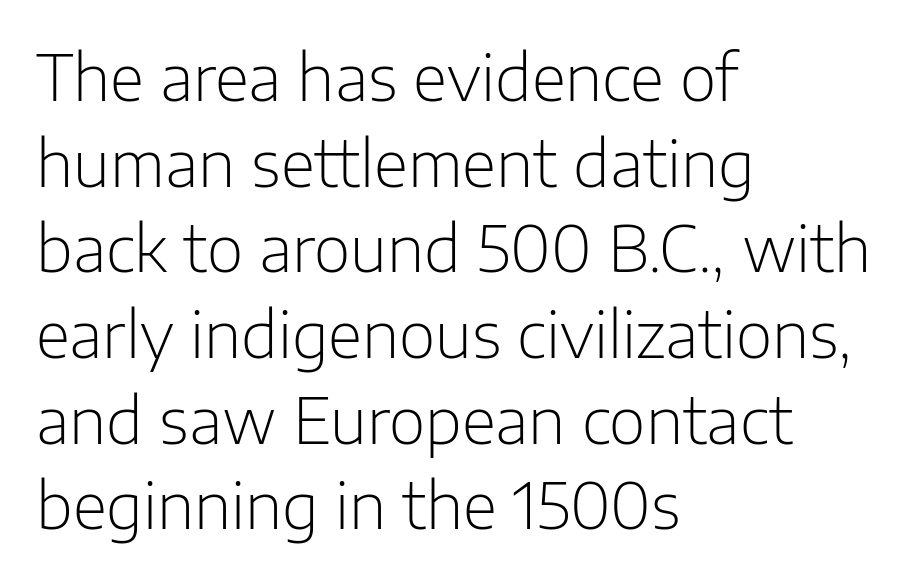
The image shows 63 px light sans-serif type, upright; set left-aligned, normal line spacing (1.36x), normal letter spacing, not underlined; low stroke contrast and a medium x-height.
